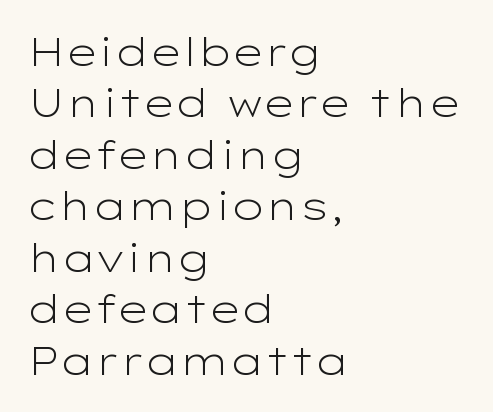
The image shows 39 px light, wide sans-serif type, upright; set left-aligned, normal line spacing (1.32x), normal letter spacing, not underlined; low stroke contrast and a medium x-height.
